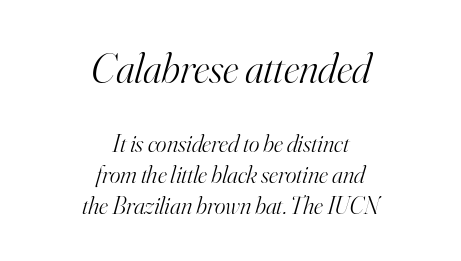
{"serif": "yes", "italic": "yes", "lean": "right", "slant_degrees": 16, "bold": "no", "weight": "light", "width": "normal", "stroke_contrast": "high", "x_height": "small", "monospaced": "no", "underline": "no", "align": "center", "line_spacing_ratio": 1.23, "letter_spacing": "normal", "letter_spacing_em": 0.0, "larger_block": "first", "size_ratio": 1.72, "glyph_px": 43}
